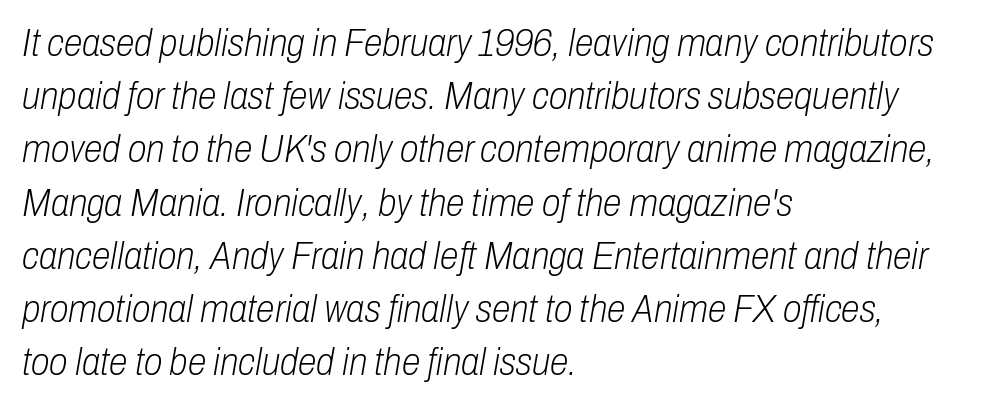
The image shows 38 px light, condensed type, italic (leaning right); set left-aligned, normal line spacing (1.4x), normal letter spacing, not underlined; low stroke contrast and a medium x-height.
